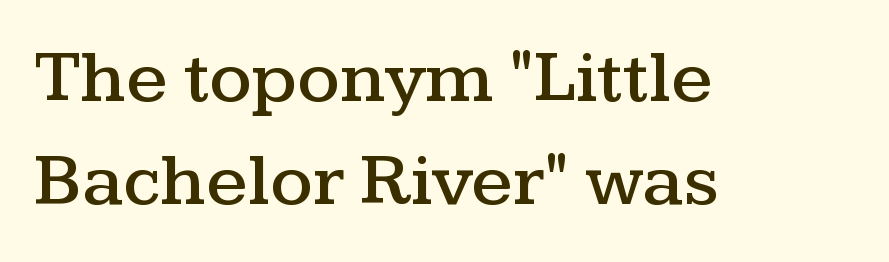
The image shows 75 px wide serif type, upright; set left-aligned, normal line spacing (1.38x), normal letter spacing, not underlined; medium stroke contrast and a medium x-height.
